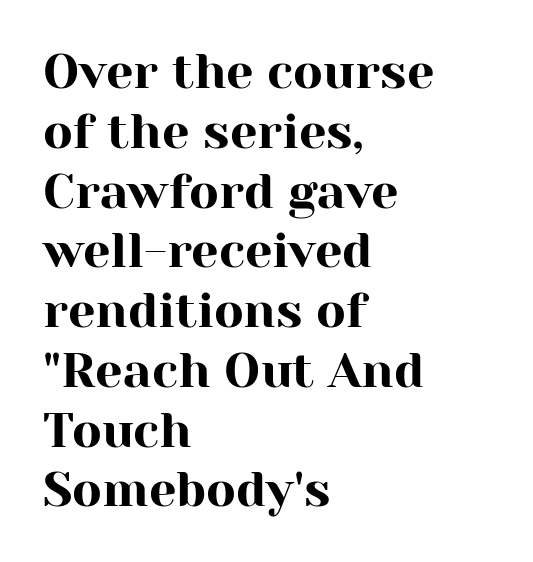
The face used here is proportionally spaced, like ordinary book or web type. In terms of letterform style, serifs are clearly present. The type is set solid horizontally, with unmodified tracking. This sample is left-justified, so line endings fall wherever the words run out.
